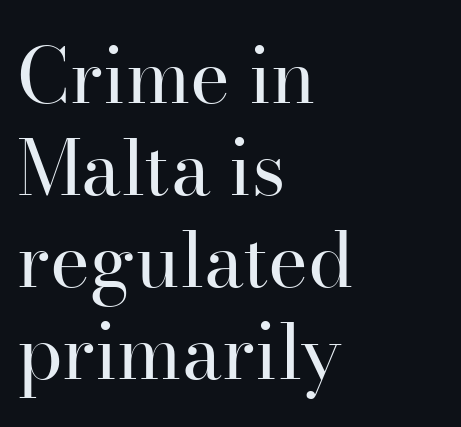
Q: Is the text bold? A: No.
Q: Is the text italic (slanted)? A: No, it is upright.
Q: Is the typeface a serif or a sans-serif typeface? A: Serif.
Q: Is the text underlined? A: No.
Q: How is the paragraph aligned? A: Left-aligned.
Q: Is the spacing between letters normal or unusually wide? A: Normal.
Q: Width (condensed, normal, or wide)? A: Normal.
Q: Stroke contrast? A: High.
Q: x-height? A: Small.
Q: Monospaced? A: No.
